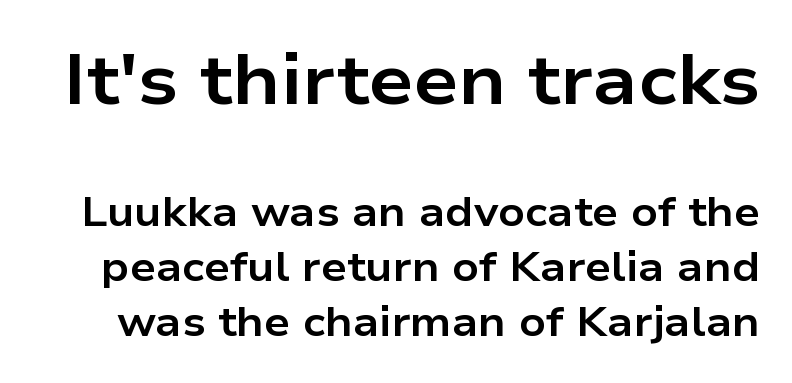
Upright lettering throughout. Reading down the column, the eye jumps a familiar distance to each next line. Underline: absent. Caption: standard tracking, unaltered. No feet cap the strokes, marking this as sans-serif type.
